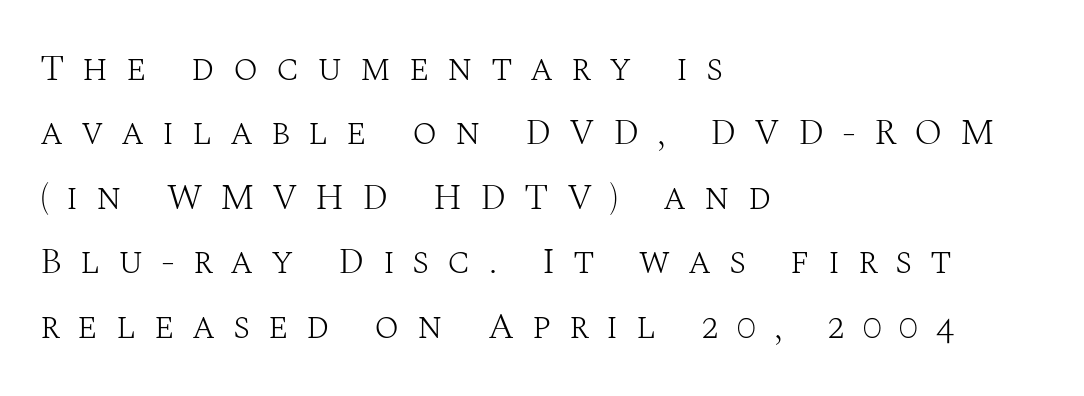
Note: serifs present on the glyphs. Decoration check: the copy has no underline. Characters remain perfectly vertical along every line. The paragraph shown leans on its left margin. Proportional: the letters do not fall into vertical columns.
